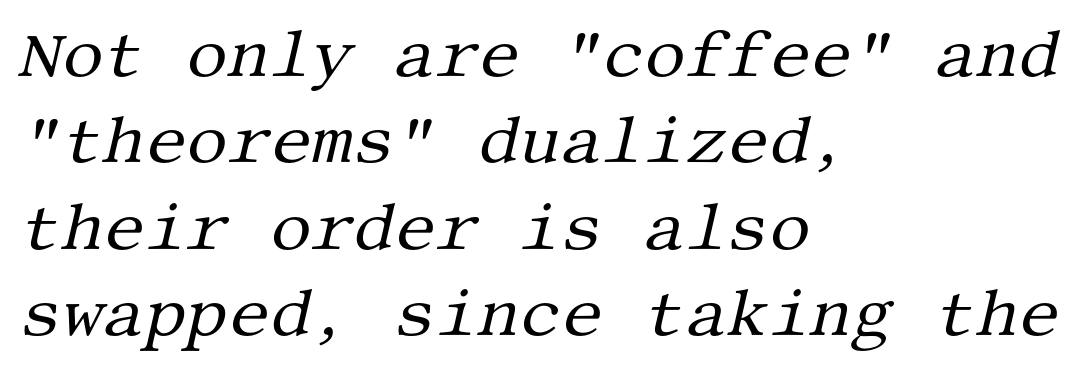
{"serif": "yes", "italic": "yes", "lean": "right", "slant_degrees": 13, "bold": "no", "weight": "regular", "width": "normal", "stroke_contrast": "medium", "x_height": "large", "underline": "no", "align": "left", "line_spacing": "normal", "line_spacing_ratio": 1.33, "letter_spacing": "normal", "letter_spacing_em": 0.0, "glyph_px": 65}
